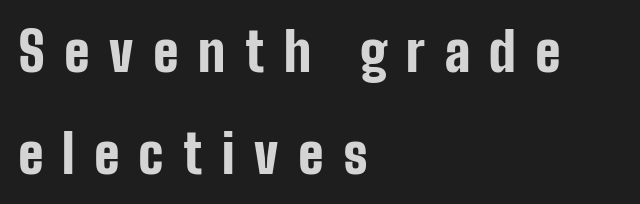
Every character sits straight up, as roman type does. The typesetter chose a ragged-right arrangement here. A typesetter would label this face a sans. Do the characters align in a grid? No, the font is proportional. What weight is shown? A full bold with thick strokes.
